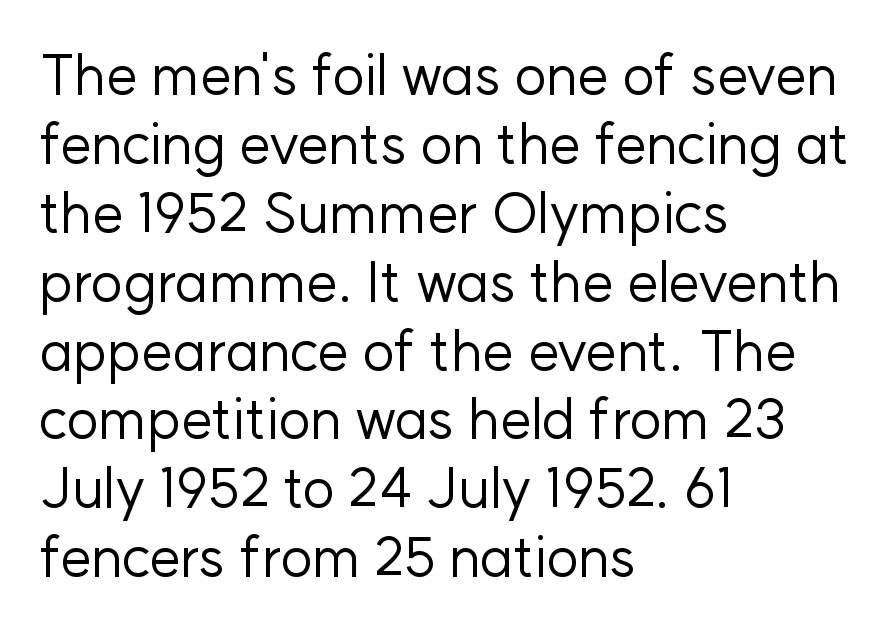
{"serif": "no", "italic": "no", "bold": "no", "weight": "regular", "width": "normal", "stroke_contrast": "low", "x_height": "medium", "monospaced": "no", "underline": "no", "align": "left", "line_spacing_ratio": 1.23, "letter_spacing": "normal", "letter_spacing_em": 0.0, "glyph_px": 56}
